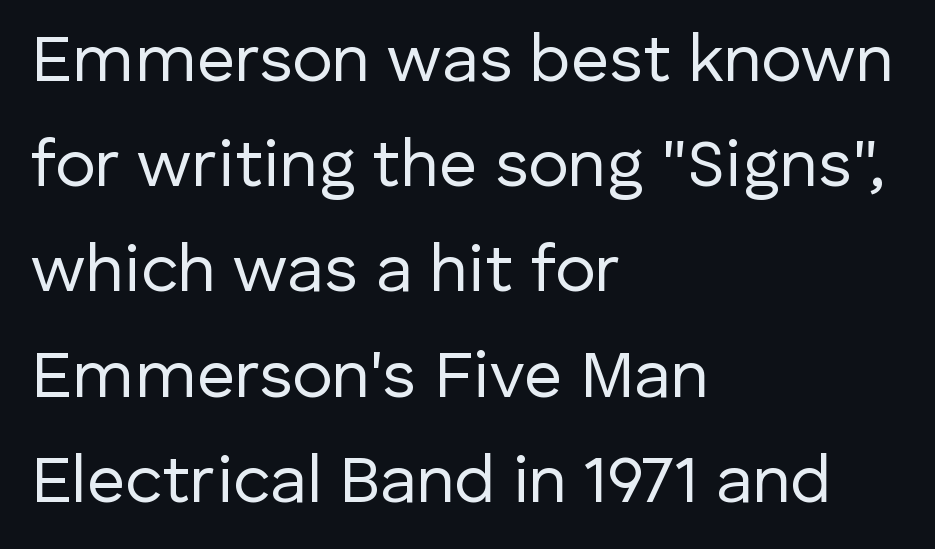
The cut favours lightness, reaching ordinary text weight at its darkest. This sample keeps an unexceptional amount of space between lines. The setting favours the left margin, as ordinary paragraphs usually do. Character widths vary here, with narrow letters taking less room than wide ones.
